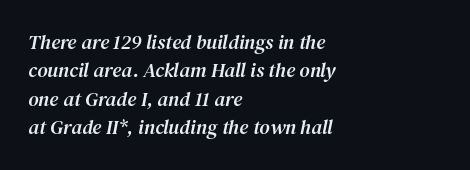
In terms of letterspacing, this is plain default setting. Reading down the column, the eye jumps a familiar distance to each next line. Clear beneath every line of the passage. Teacher's note: observe the even left margin — that is flush-left alignment. Slant detected: the letters are inclined.
